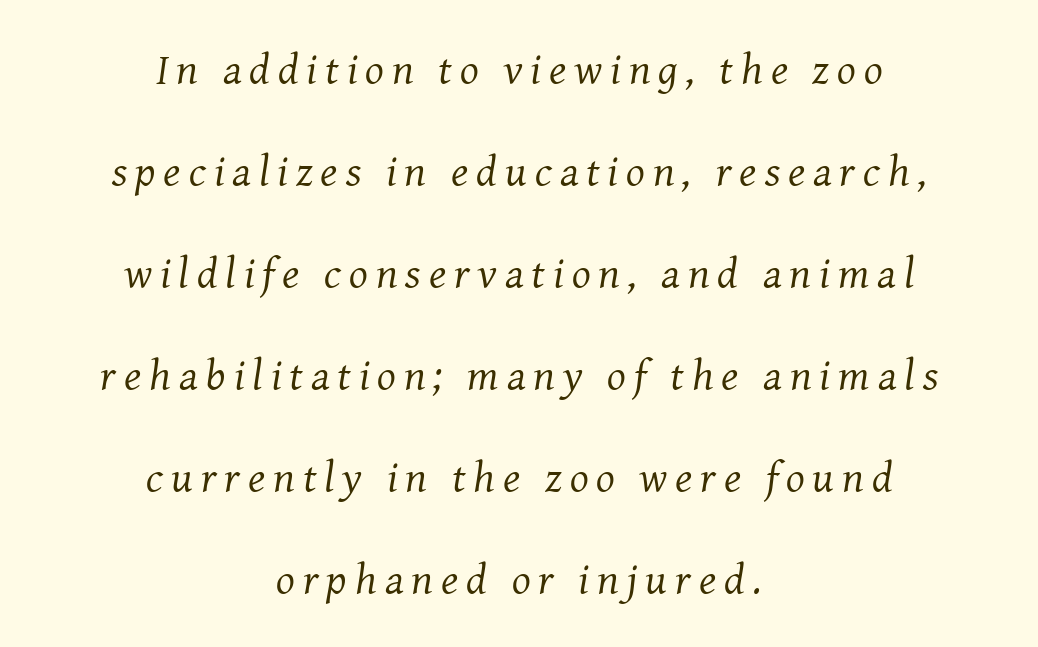
Q: Is the text bold? A: No.
Q: Is the text italic (slanted)? A: Yes, it leans right by about 8 degrees.
Q: Is the typeface a serif or a sans-serif typeface? A: Serif.
Q: Is the text underlined? A: No.
Q: How is the paragraph aligned? A: Centered.
Q: Is the spacing between lines tight, normal or loose? A: Loose.
Q: Width (condensed, normal, or wide)? A: Normal.
Q: Stroke contrast? A: Medium.
Q: x-height? A: Medium.
Q: Monospaced? A: No.
